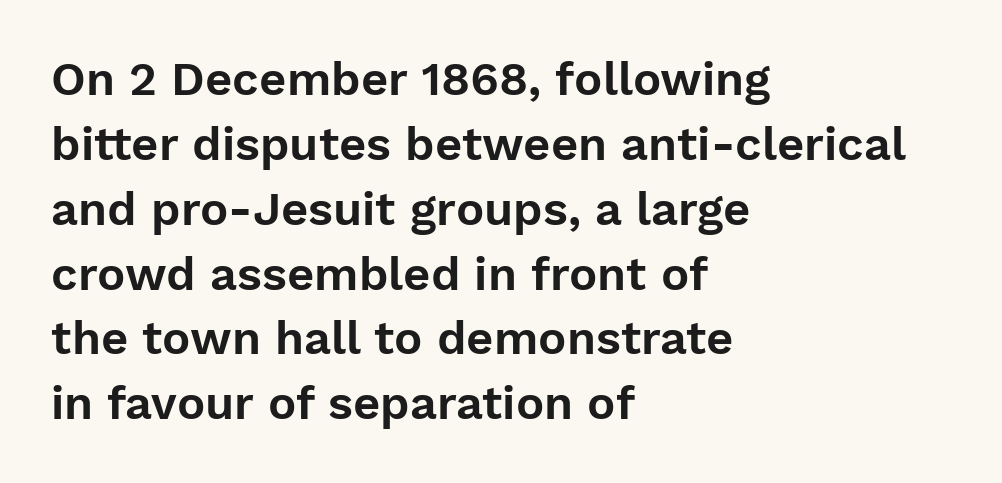
Every character sits straight up, as roman type does. Check under the words: just untouched page. Regarding serifs, this sample does without them. Each word holds together tightly as a unit, with standard inter-letter gaps.
